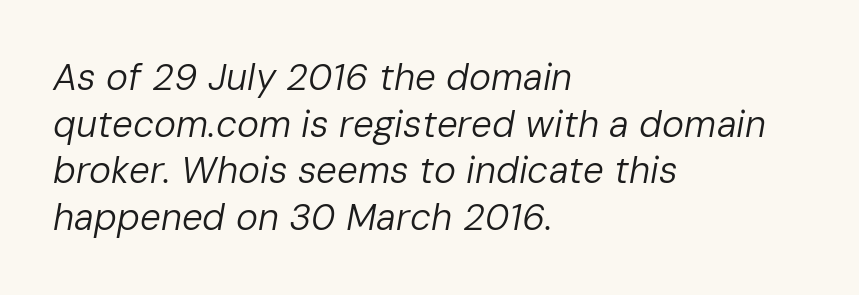
{"italic": "yes", "lean": "right", "slant_degrees": 10, "bold": "no", "weight": "regular", "width": "normal", "stroke_contrast": "low", "x_height": "medium", "monospaced": "no", "underline": "no", "align": "left", "line_spacing": "normal", "line_spacing_ratio": 1.26, "letter_spacing": "normal", "letter_spacing_em": 0.0, "glyph_px": 37}
